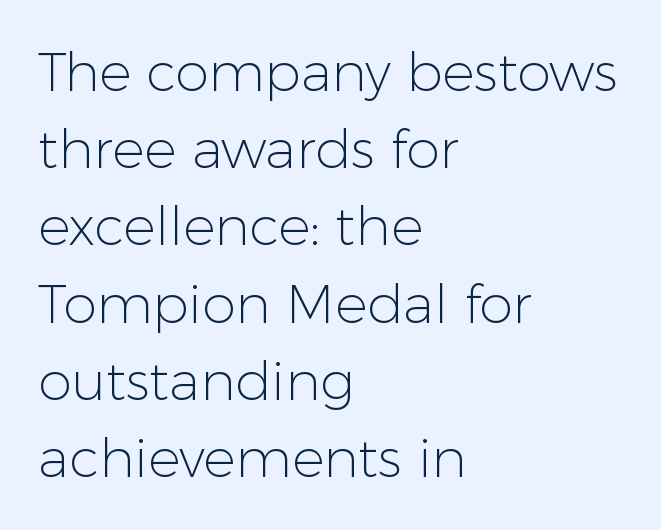
{"serif": "no", "italic": "no", "bold": "no", "weight": "light", "width": "normal", "stroke_contrast": "low", "x_height": "medium", "monospaced": "no", "underline": "no", "align": "left", "line_spacing": "normal", "line_spacing_ratio": 1.43, "letter_spacing": "normal", "letter_spacing_em": 0.0, "glyph_px": 54}
